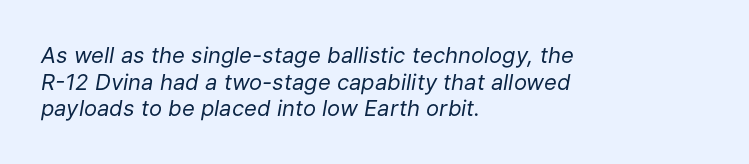
Q: Is the text bold? A: No.
Q: Is the text italic (slanted)? A: Yes, it leans right by about 9 degrees.
Q: Is the text underlined? A: No.
Q: How is the paragraph aligned? A: Left-aligned.
Q: Is the spacing between letters normal or unusually wide? A: Normal.
